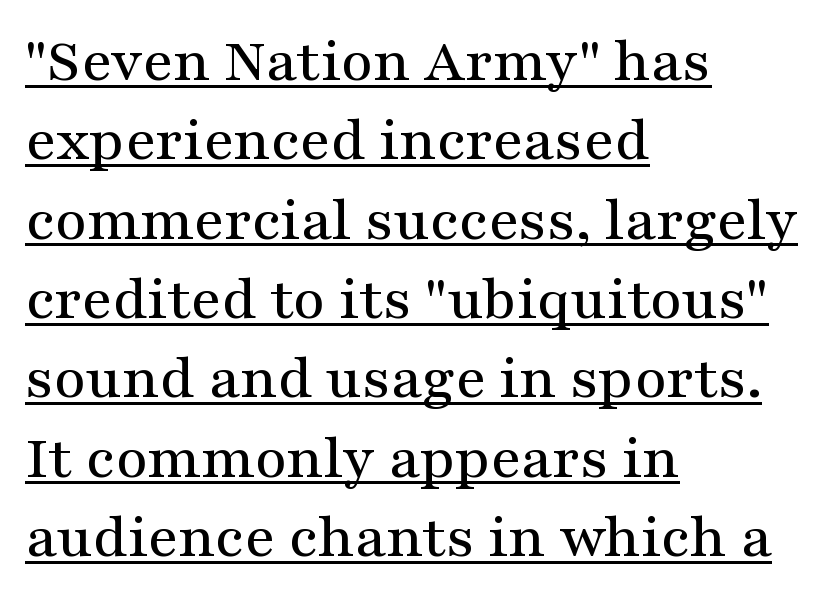
Q: Is the text italic (slanted)? A: No, it is upright.
Q: Is the typeface a serif or a sans-serif typeface? A: Serif.
Q: Is the text underlined? A: Yes.
Q: How is the paragraph aligned? A: Left-aligned.
Q: Is the spacing between letters normal or unusually wide? A: Normal.
Q: Is the spacing between lines tight, normal or loose? A: Normal.
Q: Width (condensed, normal, or wide)? A: Wide.
Q: Stroke contrast? A: Medium.
Q: x-height? A: Medium.
Q: Monospaced? A: No.
